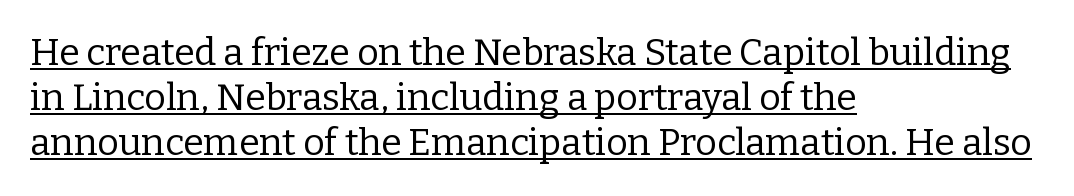
The image shows 37 px regular-weight serif type, upright; set left-aligned, line spacing 1.22x, normal letter spacing, underlined; low stroke contrast and a medium x-height.
